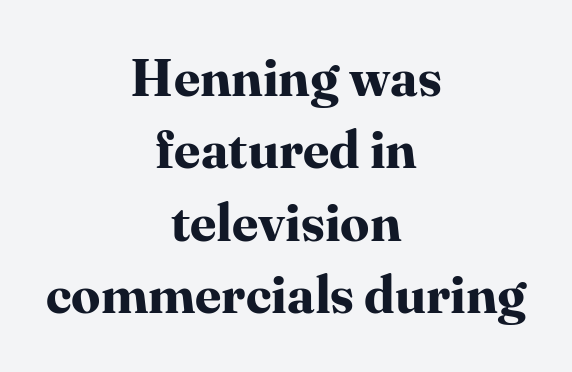
Q: Is the text bold? A: Yes.
Q: Is the text italic (slanted)? A: No, it is upright.
Q: Is the typeface a serif or a sans-serif typeface? A: Serif.
Q: Is the text underlined? A: No.
Q: How is the paragraph aligned? A: Centered.
Q: Is the spacing between letters normal or unusually wide? A: Normal.
Q: Is the spacing between lines tight, normal or loose? A: Normal.
Q: Width (condensed, normal, or wide)? A: Normal.
Q: Stroke contrast? A: High.
Q: x-height? A: Medium.
Q: Monospaced? A: No.
